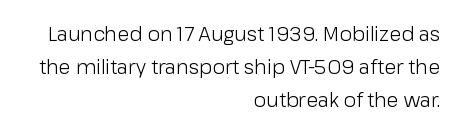
This is the regular roman posture of the typeface. Look at the tracking — it's just the regular setting, nothing added. Layout note: lines flush right. Unmarked baselines from the first word to the last. If you measured baseline to baseline, you'd find a middling distance. The cut favours lightness, reaching ordinary text weight at its darkest.
